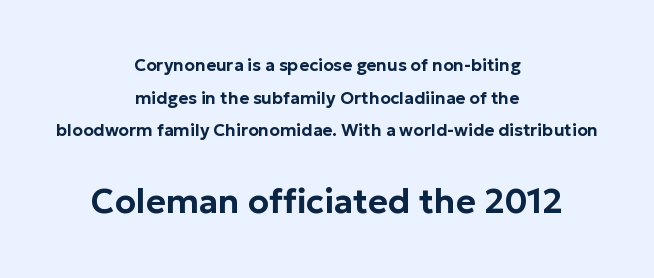
The rendering positions every line midway between the sides. This is sans-serif lettering, the kind often seen on screens and signage. Proportional: the letters do not fall into vertical columns. No word sits above an underline. Does the bottom block carry the larger type? Yes, it does. What's the leading like? Stretched, with rows far apart.
